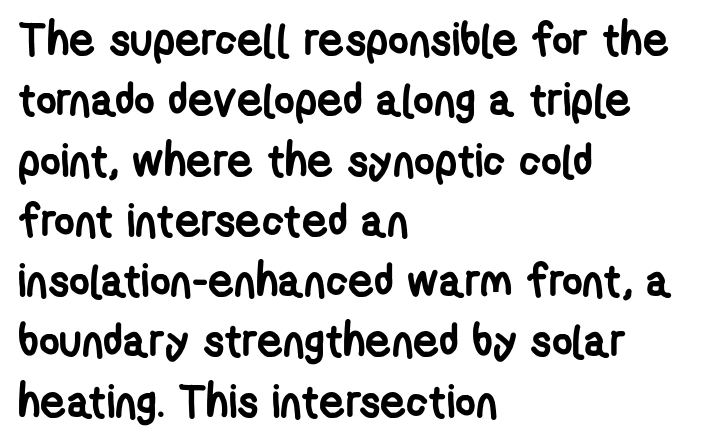
Each row of text sits above clean, open space. Reading down the block, your eye returns to a fixed left position each line. Stroke terminals: plain, sans-serif. Each letter keeps its own natural width here, so spacing adapts to shape. Does extra space separate the letters? No, they use regular spacing. Caption: bold face, heavy strokes.
